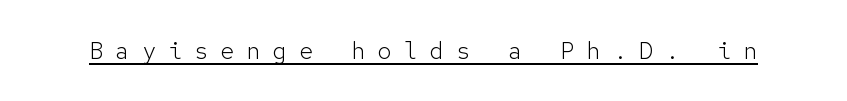
The image shows 24 px text type, upright; set unusually wide letter spacing (+0.49 em), underlined.
